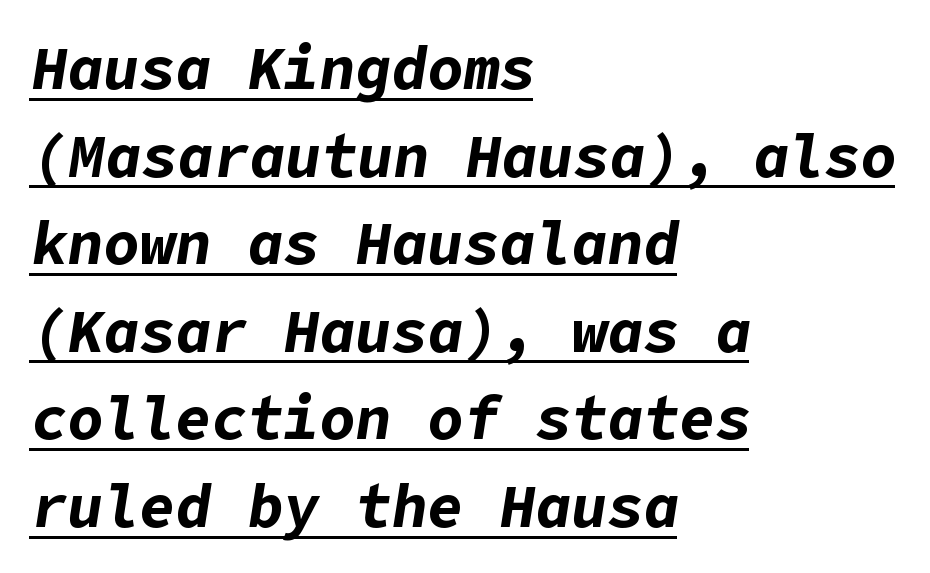
{"italic": "yes", "lean": "right", "slant_degrees": 9, "bold": "yes", "weight": "bold", "width": "normal", "stroke_contrast": "low", "x_height": "medium", "underline": "yes", "align": "left", "line_spacing": "normal", "line_spacing_ratio": 1.46, "letter_spacing": "normal", "letter_spacing_em": 0.0, "glyph_px": 60}
